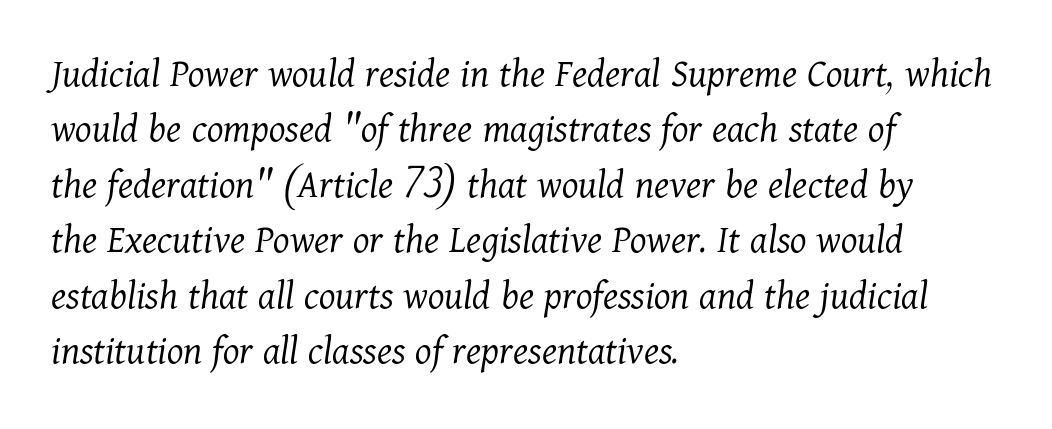
A classic flush-left, rag-right setting is used for this passage. There's an unmistakable incline to the writing here. Evenly set lines give the paragraph a standard silhouette. The typesetting does not lean heavy: it is not bold. The strip under each line holds only bare page. The face used here is seriffed, in the tradition of book romans.
